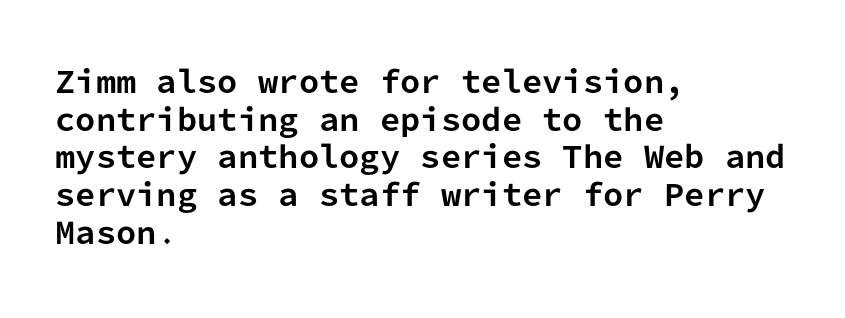
Q: Is the text bold? A: Yes.
Q: Is the text italic (slanted)? A: No, it is upright.
Q: Is the typeface a serif or a sans-serif typeface? A: Sans-serif.
Q: Is the text underlined? A: No.
Q: How is the paragraph aligned? A: Left-aligned.
Q: Is the spacing between letters normal or unusually wide? A: Normal.
Q: Is the spacing between lines tight, normal or loose? A: Normal.
Q: Width (condensed, normal, or wide)? A: Normal.
Q: Stroke contrast? A: Low.
Q: x-height? A: Medium.
Q: Monospaced? A: Yes.
